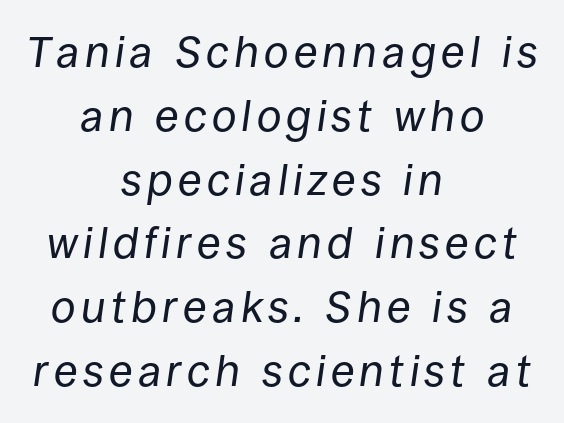
Where is the straight margin? There isn't one; the lines are centered. Unbolded letterforms with no extra heft. Is this a fixed-width face? No — the glyphs have proportional, varying widths. Does the leading feel generous? No, just average. A clean baseline with only descenders dipping below it. Italic? Definitely — the glyphs are oblique.
